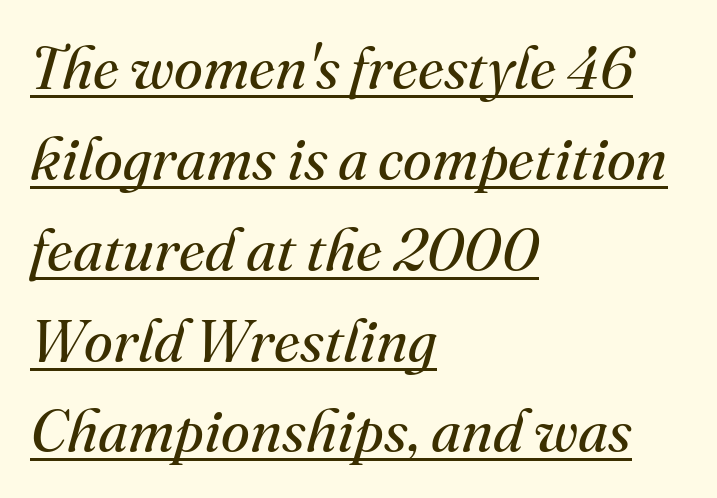
The image shows 59 px regular-weight serif type, italic (leaning right); set left-aligned, normal line spacing (1.54x), normal letter spacing, underlined; medium stroke contrast and a small x-height.
